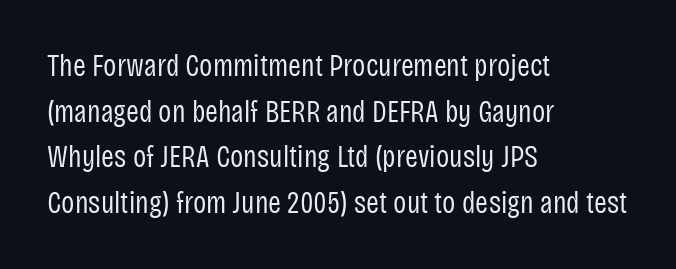
Q: Is the text bold? A: No.
Q: Is the text italic (slanted)? A: No, it is upright.
Q: Is the typeface a serif or a sans-serif typeface? A: Sans-serif.
Q: Is the text underlined? A: No.
Q: How is the paragraph aligned? A: Left-aligned.
Q: Is the spacing between letters normal or unusually wide? A: Normal.
Q: Is the spacing between lines tight, normal or loose? A: Normal.
Q: Width (condensed, normal, or wide)? A: Condensed.
Q: Stroke contrast? A: Low.
Q: x-height? A: Large.
Q: Monospaced? A: No.
